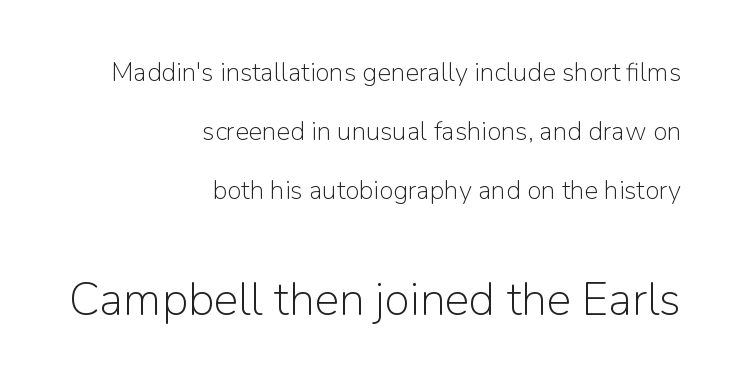
Q: Is the text bold? A: No.
Q: Is the text italic (slanted)? A: No, it is upright.
Q: Is the typeface a serif or a sans-serif typeface? A: Sans-serif.
Q: Is the text underlined? A: No.
Q: How is the paragraph aligned? A: Right-aligned.
Q: Is the spacing between letters normal or unusually wide? A: Normal.
Q: Is the spacing between lines tight, normal or loose? A: Loose.
Q: Which block of text is set in a larger size, the first (top) or the second (bottom)? A: The second (bottom) one.
Q: Width (condensed, normal, or wide)? A: Normal.
Q: Stroke contrast? A: Low.
Q: x-height? A: Medium.
Q: Monospaced? A: No.
